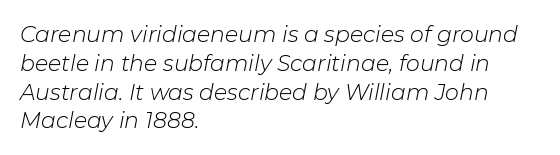
{"italic": "yes", "lean": "right", "slant_degrees": 11, "bold": "no", "underline": "no", "align": "left", "line_spacing": "normal", "line_spacing_ratio": 1.31, "letter_spacing": "normal", "letter_spacing_em": 0.0, "glyph_px": 22}
